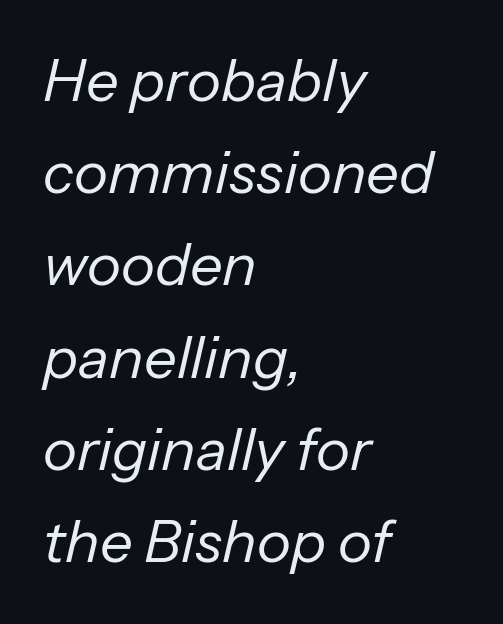
The image shows 58 px regular-weight type, italic (leaning right); set left-aligned, normal line spacing (1.59x), normal letter spacing, not underlined; low stroke contrast and a medium x-height.
